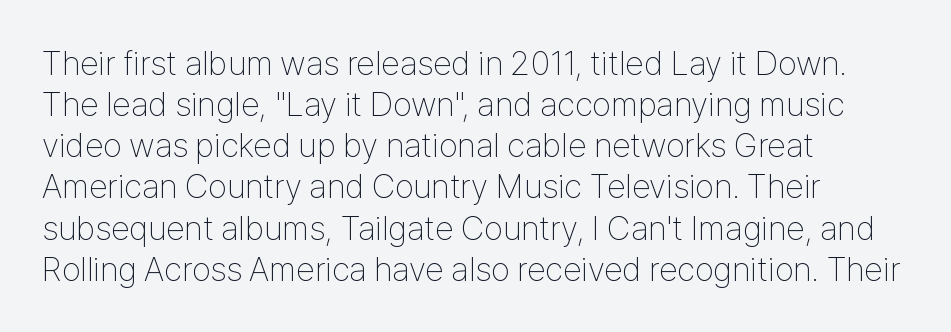
Q: Is the text bold? A: No.
Q: Is the text italic (slanted)? A: No, it is upright.
Q: Is the typeface a serif or a sans-serif typeface? A: Sans-serif.
Q: Is the text underlined? A: No.
Q: How is the paragraph aligned? A: Left-aligned.
Q: Is the spacing between letters normal or unusually wide? A: Normal.
Q: Width (condensed, normal, or wide)? A: Condensed.
Q: Stroke contrast? A: Low.
Q: x-height? A: Medium.
Q: Monospaced? A: No.
